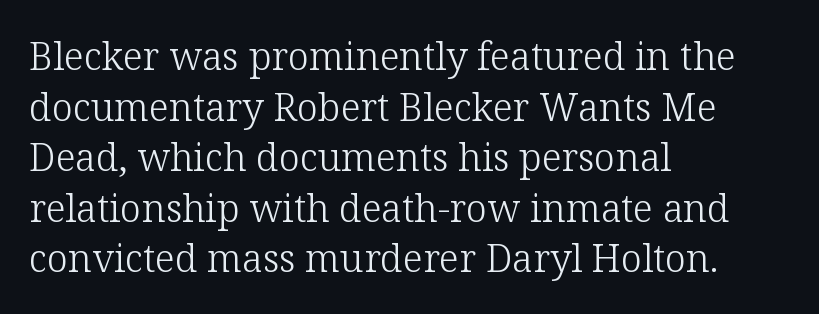
The image shows 38 px light serif type, upright; set left-aligned, normal line spacing (1.33x), normal letter spacing, not underlined; low stroke contrast and a medium x-height.
